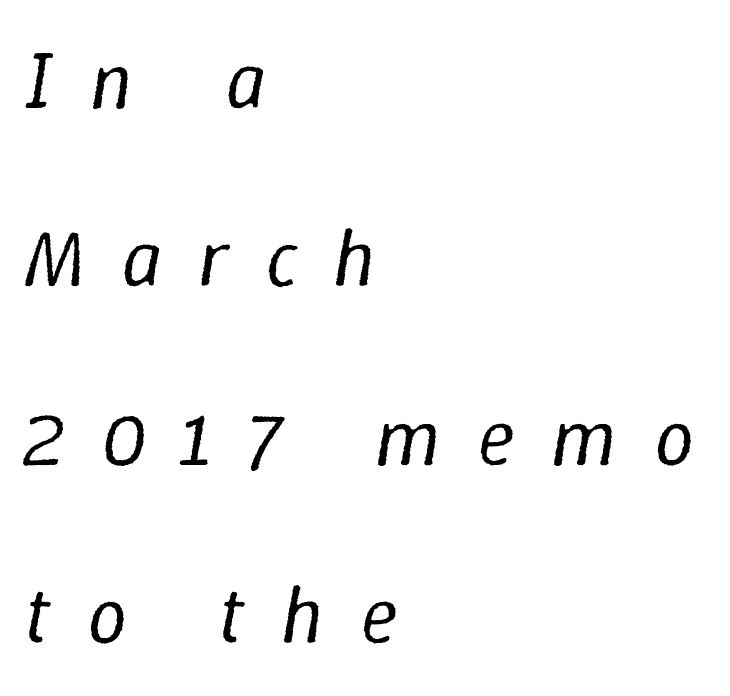
The image shows 80 px regular-weight type, italic (leaning right); set left-aligned, loose line spacing (2.23x), unusually wide letter spacing (+0.45 em), not underlined; low stroke contrast and a medium x-height.
